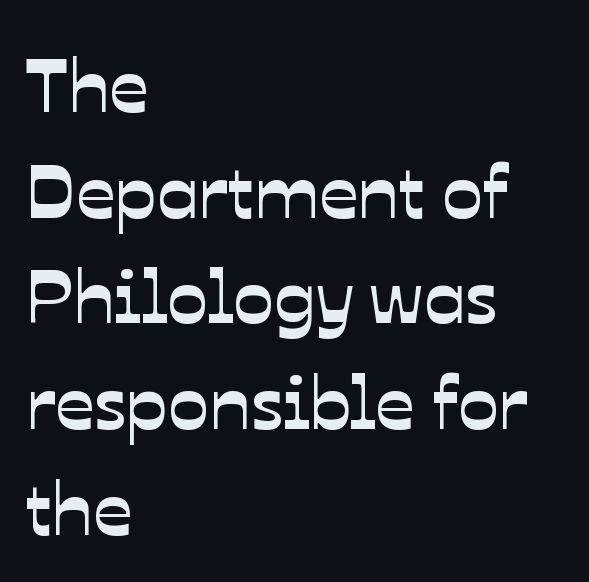
{"serif": "no", "width": "normal", "stroke_contrast": "low", "x_height": "medium", "monospaced": "no", "underline": "no", "align": "left", "line_spacing": "normal", "line_spacing_ratio": 1.39, "letter_spacing": "normal", "letter_spacing_em": 0.0, "glyph_px": 76}
